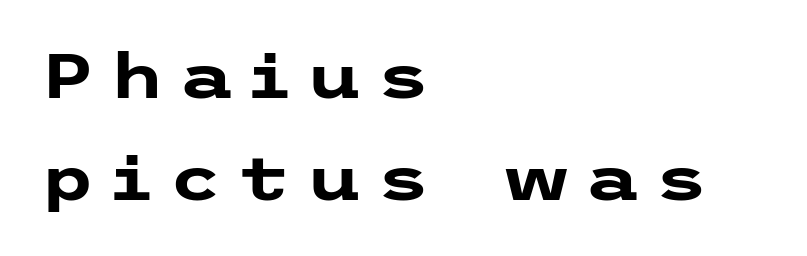
{"serif": "no", "italic": "no", "bold": "yes", "weight": "heavy", "width": "wide", "stroke_contrast": "low", "x_height": "medium", "underline": "no", "align": "left", "line_spacing": "normal", "line_spacing_ratio": 1.65, "letter_spacing": "wide", "letter_spacing_em": 0.24, "glyph_px": 62}
